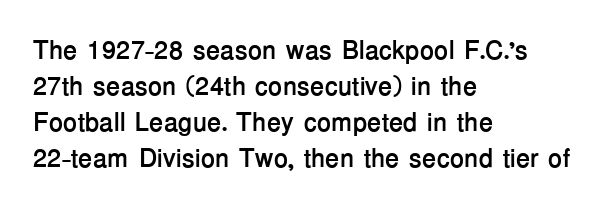
Q: Is the text bold? A: Yes.
Q: Is the text italic (slanted)? A: No, it is upright.
Q: Is the text underlined? A: No.
Q: How is the paragraph aligned? A: Left-aligned.
Q: Is the spacing between letters normal or unusually wide? A: Normal.
Q: Is the spacing between lines tight, normal or loose? A: Normal.
